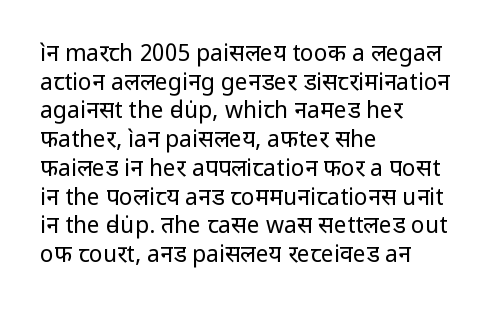
The lines sit at an ordinary, default distance from one another. The text block is weighted toward the left margin, trailing off unevenly rightward. Tracking value appears to be zero — textbook default spacing. Has an underline been added? It has not. Stroke mass is kept to a normal reading level or below.
